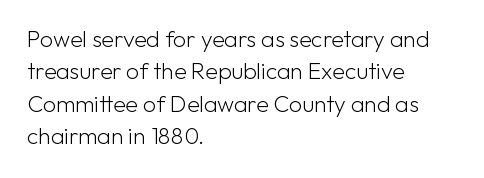
The image shows 23 px text type, upright; set left-aligned, normal line spacing (1.41x), normal letter spacing, not underlined.
